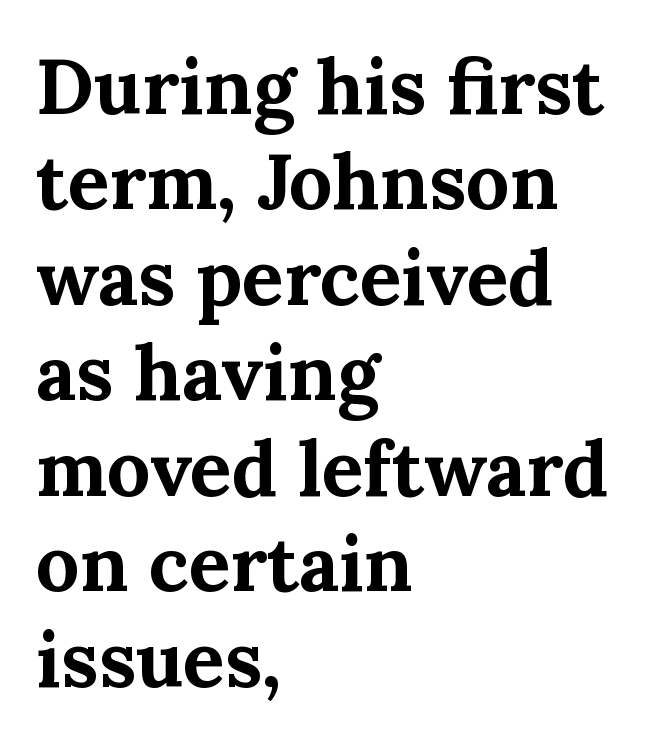
The image shows 77 px bold serif type, upright; set left-aligned, line spacing 1.24x, normal letter spacing, not underlined; medium stroke contrast and a medium x-height.
